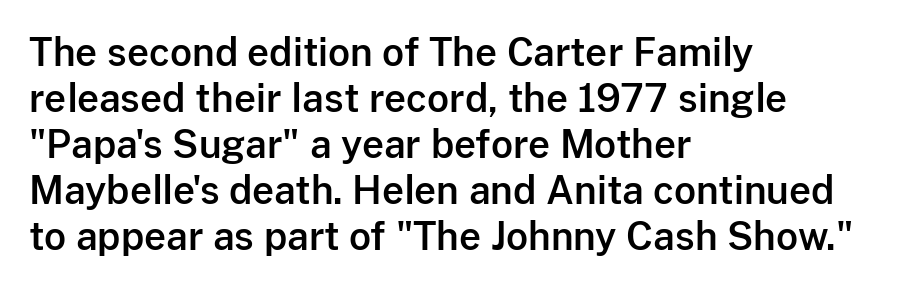
{"serif": "no", "italic": "no", "width": "normal", "stroke_contrast": "low", "x_height": "medium", "monospaced": "no", "underline": "no", "align": "left", "line_spacing_ratio": 1.21, "letter_spacing": "normal", "letter_spacing_em": 0.0, "glyph_px": 38}
